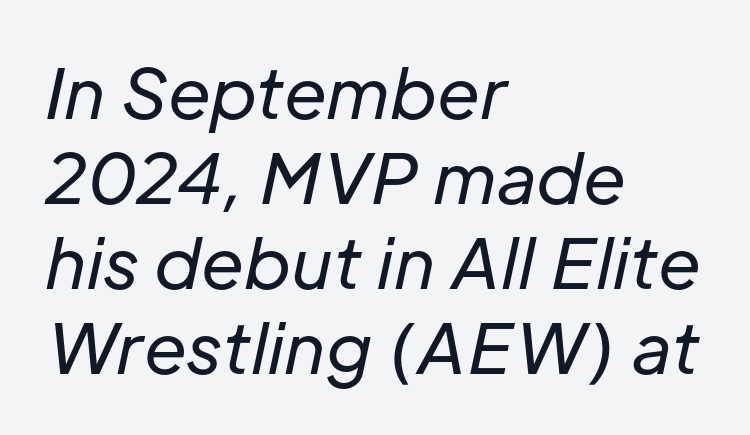
Q: Is the text bold? A: No.
Q: Is the text italic (slanted)? A: Yes, it leans right by about 12 degrees.
Q: Is the text underlined? A: No.
Q: How is the paragraph aligned? A: Left-aligned.
Q: Is the spacing between letters normal or unusually wide? A: Normal.
Q: Width (condensed, normal, or wide)? A: Normal.
Q: Stroke contrast? A: Low.
Q: x-height? A: Medium.
Q: Monospaced? A: No.
